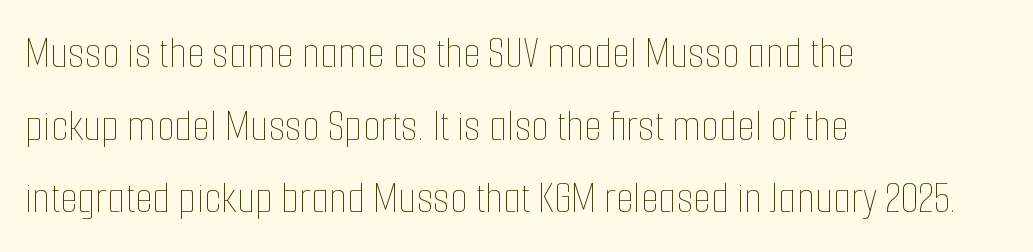
{"italic": "no", "bold": "no", "weight": "thin", "width": "condensed", "stroke_contrast": "low", "x_height": "medium", "monospaced": "no", "underline": "no", "align": "left", "line_spacing": "normal", "line_spacing_ratio": 1.58, "letter_spacing": "normal", "letter_spacing_em": 0.0, "glyph_px": 46}
